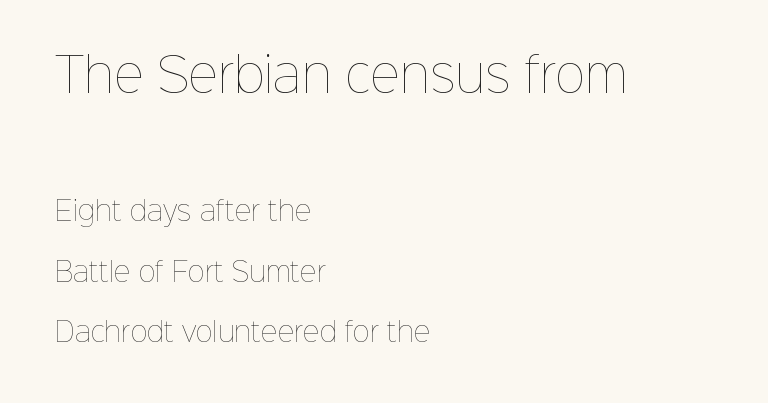
This sample trades compactness for vertical openness between lines. Line starts are locked; line ends wander. Look at the tracking — it's just the regular setting, nothing added. Is this a heavy cut? Hardly; it is regular or lighter. Visually, the top section dominates because its glyphs are scaled up.
